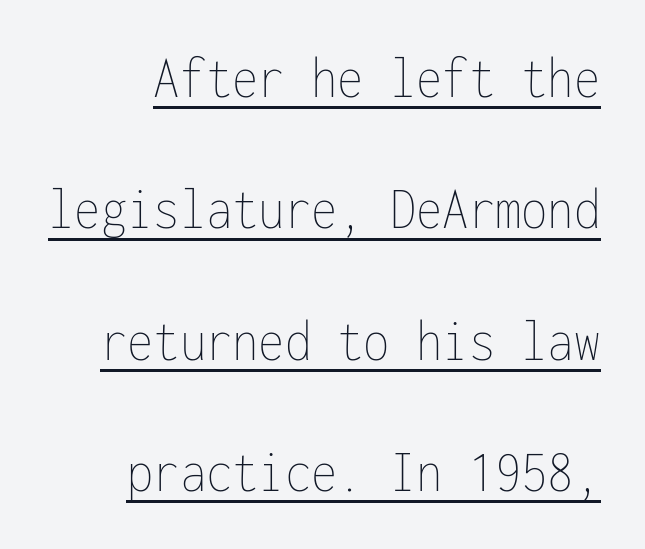
{"italic": "no", "bold": "no", "weight": "thin", "width": "condensed", "stroke_contrast": "low", "x_height": "medium", "monospaced": "yes", "underline": "yes", "line_spacing": "loose", "line_spacing_ratio": 2.19, "letter_spacing": "normal", "letter_spacing_em": 0.0, "glyph_px": 60}
